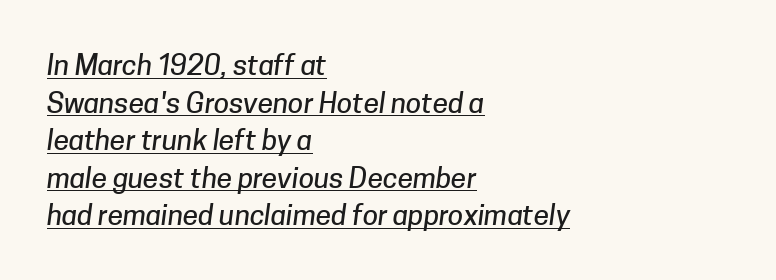
If you drew a ruler down the left edge, every line would touch it. Standard letterfit; no display-style spreading of the glyphs. In terms of letterform style, serifs are entirely absent. You can see a thin bar hugging the bottom of the glyphs. Proportional: the letters do not fall into vertical columns.
